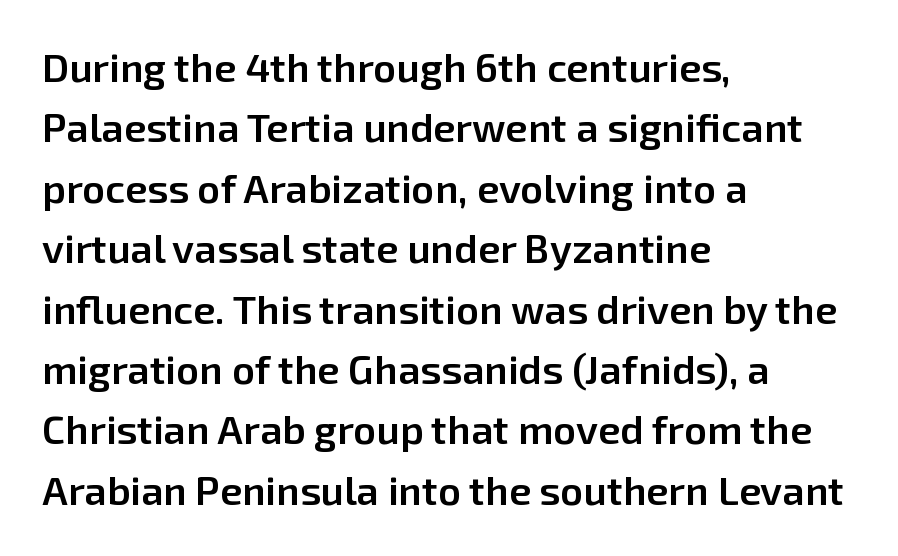
{"serif": "no", "italic": "no", "bold": "semi", "weight": "semibold", "width": "normal", "stroke_contrast": "low", "x_height": "medium", "monospaced": "no", "underline": "no", "align": "left", "line_spacing": "normal", "line_spacing_ratio": 1.51, "letter_spacing": "normal", "letter_spacing_em": 0.0, "glyph_px": 40}
